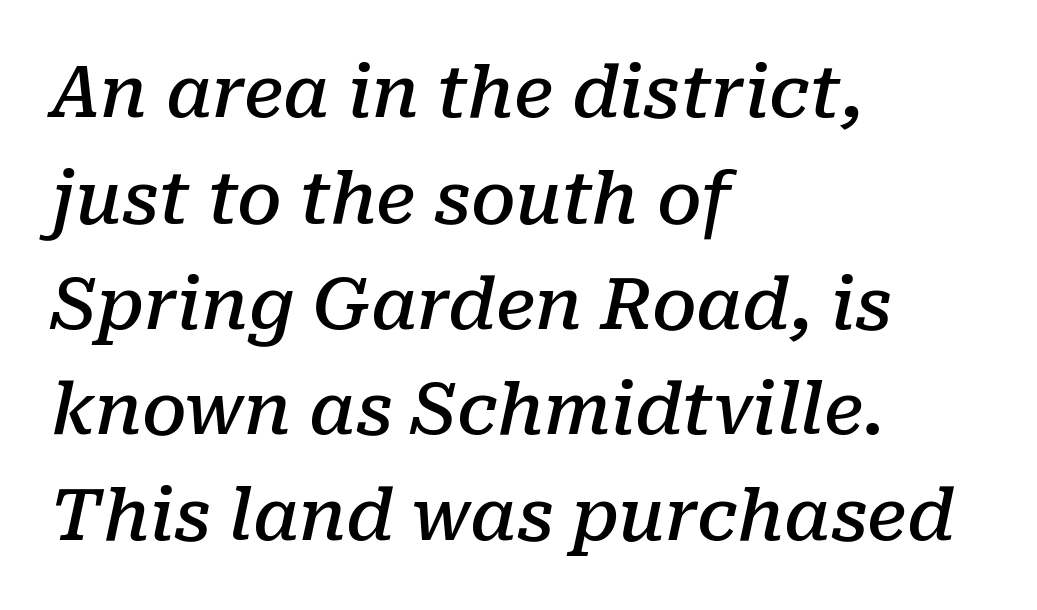
The image shows 71 px semibold serif type, italic (leaning right); set left-aligned, normal line spacing (1.49x), normal letter spacing, not underlined; low stroke contrast and a medium x-height.
